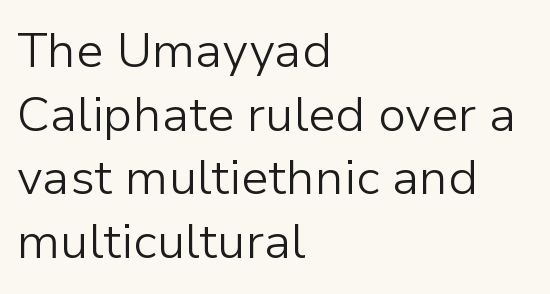
The image shows 49 px light sans-serif type, upright; set left-aligned, normal line spacing (1.3x), normal letter spacing, not underlined; low stroke contrast and a medium x-height.
